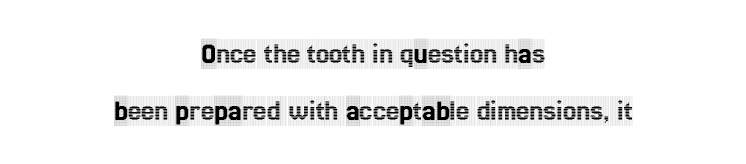
{"serif": "yes", "italic": "no", "width": "condensed", "x_height": "large", "monospaced": "no", "underline": "no", "align": "center", "line_spacing": "loose", "line_spacing_ratio": 1.9, "letter_spacing": "normal", "letter_spacing_em": 0.0, "glyph_px": 30}
